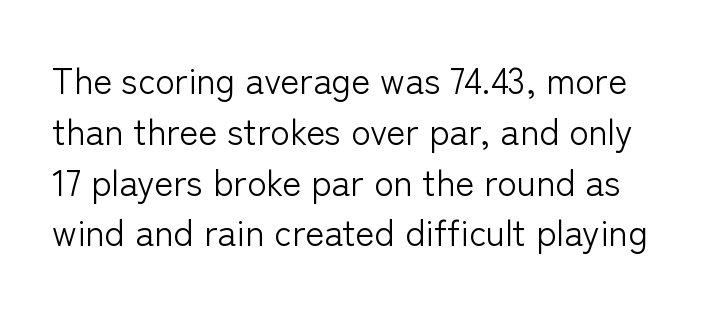
Proportional: the letters do not fall into vertical columns. Stem width sits at or under what a default text font uses. You can tell it's not italic because the verticals are truly vertical. A normal amount of white space separates one row of letters from the next.
